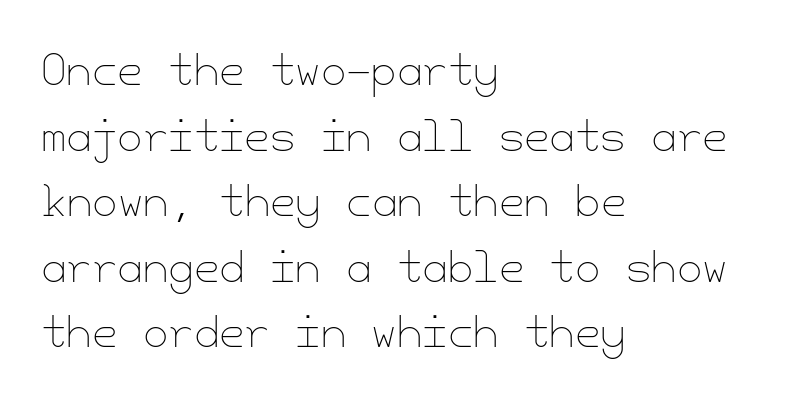
Short and long lines alike share a common starting point at left. Stem width sits at or under what a default text font uses. The line-height multiplier appears to be the usual default. A typesetter would call this zero additional tracking. The specimen reads as upright at a glance.
